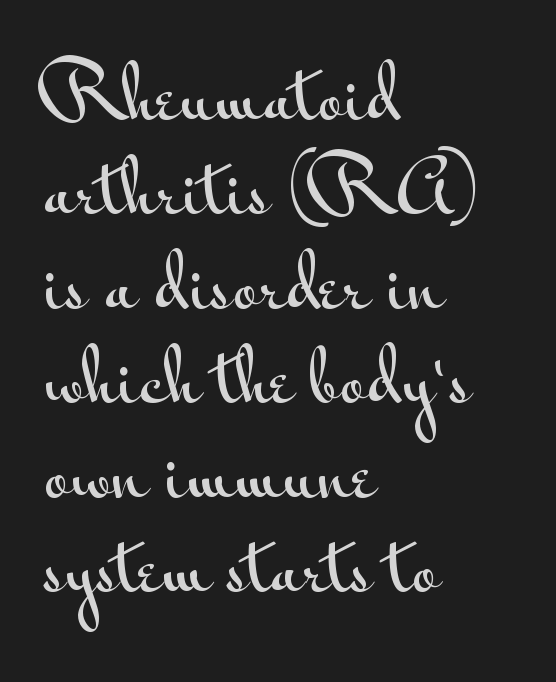
{"serif": "no", "width": "wide", "stroke_contrast": "medium", "x_height": "small", "monospaced": "no", "underline": "no", "align": "left", "line_spacing": "normal", "line_spacing_ratio": 1.35, "letter_spacing": "normal", "letter_spacing_em": 0.0, "glyph_px": 70}
